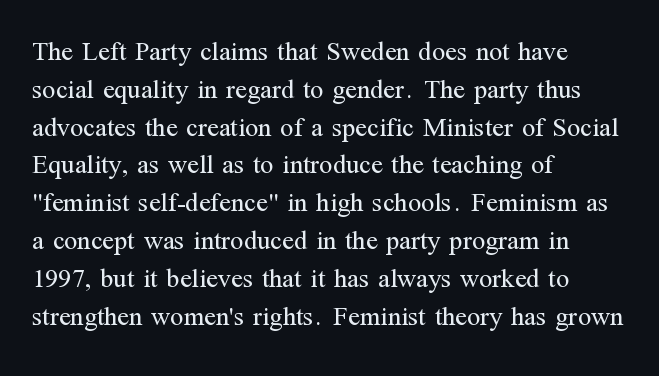
Short note: letters normally spaced. These lines are set flush left with a ragged right edge. The passage shown is not bold in any degree. Rows of type keep a routine distance in the vertical direction. This is the regular roman posture of the typeface.
